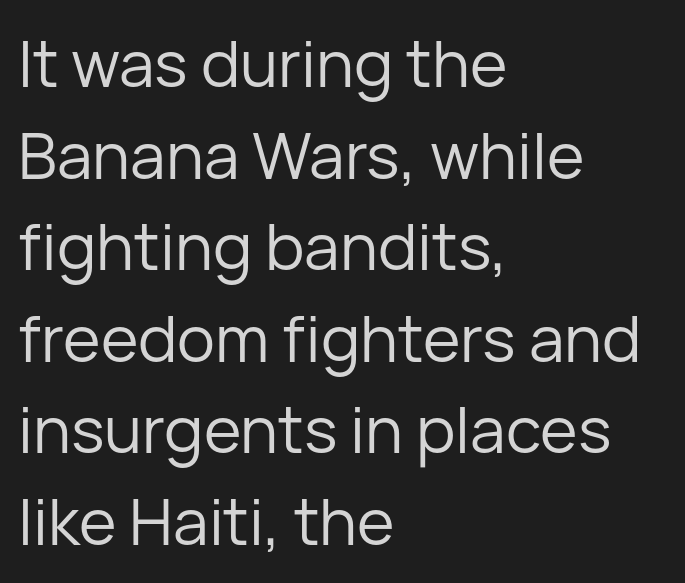
The image shows 64 px regular-weight sans-serif type, upright; set left-aligned, normal line spacing (1.43x), normal letter spacing, not underlined; low stroke contrast and a medium x-height.
